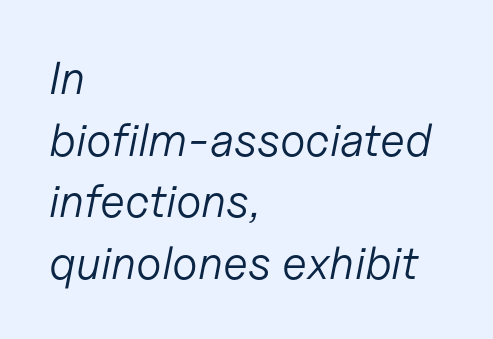
The passage shown is not underscored anywhere. The lines sit at an ordinary, default distance from one another. The letterforms sit at book weight or below. If you drew a line through each stem, it would be angled. Proportional: the letters do not fall into vertical columns. Compared with a centered layout, this one pins lines to the left instead.
